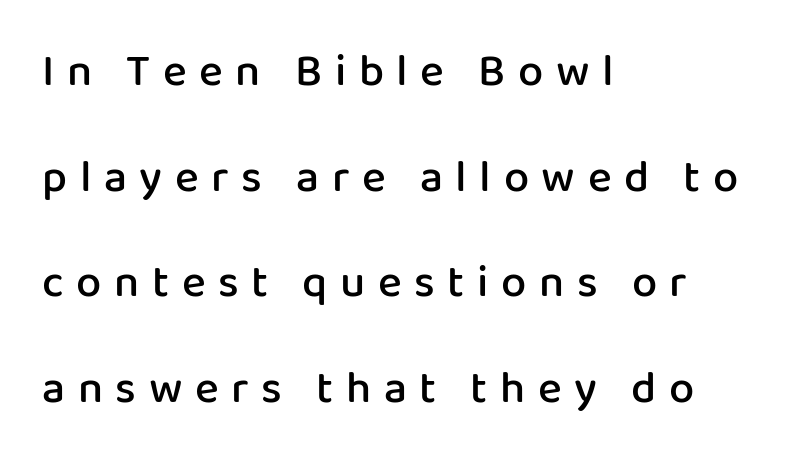
Q: Is the text bold? A: Semi-bold.
Q: Is the text italic (slanted)? A: No, it is upright.
Q: Is the typeface a serif or a sans-serif typeface? A: Sans-serif.
Q: Is the text underlined? A: No.
Q: How is the paragraph aligned? A: Left-aligned.
Q: Is the spacing between letters normal or unusually wide? A: Unusually wide.
Q: Is the spacing between lines tight, normal or loose? A: Loose.
Q: Width (condensed, normal, or wide)? A: Normal.
Q: Stroke contrast? A: Low.
Q: x-height? A: Medium.
Q: Monospaced? A: No.
